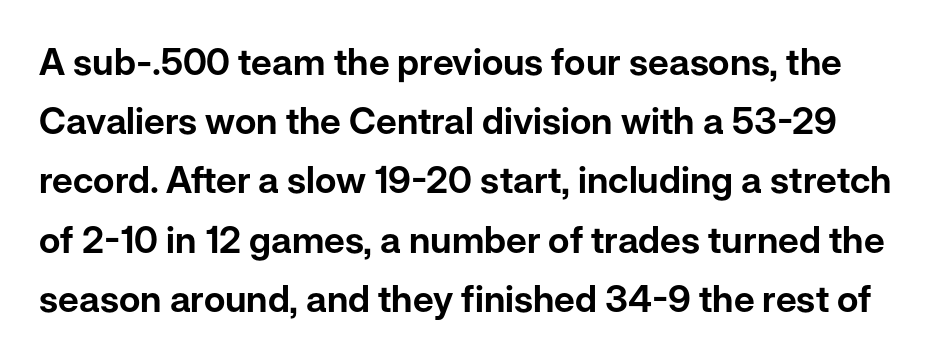
Think of a printed novel: that variable character pitch is what you see here. Is there much room between lines? A standard amount, neither cramped nor airy. The space directly below the letters is spotless. Examine the stroke ends and you'll find no serifs. Letter spacing: default.
